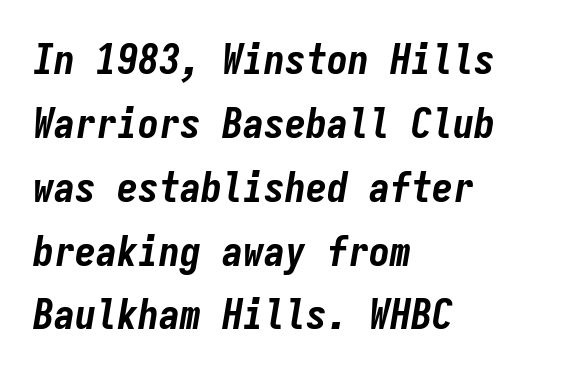
Q: Is the text bold? A: Yes.
Q: Is the text italic (slanted)? A: Yes, it leans right by about 9 degrees.
Q: Is the text underlined? A: No.
Q: How is the paragraph aligned? A: Left-aligned.
Q: Is the spacing between letters normal or unusually wide? A: Normal.
Q: Is the spacing between lines tight, normal or loose? A: Normal.
Q: Width (condensed, normal, or wide)? A: Condensed.
Q: Stroke contrast? A: Low.
Q: x-height? A: Medium.
Q: Monospaced? A: Yes.
